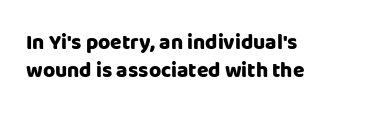
The image shows 21 px bold type, upright; set left-aligned, normal line spacing (1.32x), normal letter spacing, not underlined.
